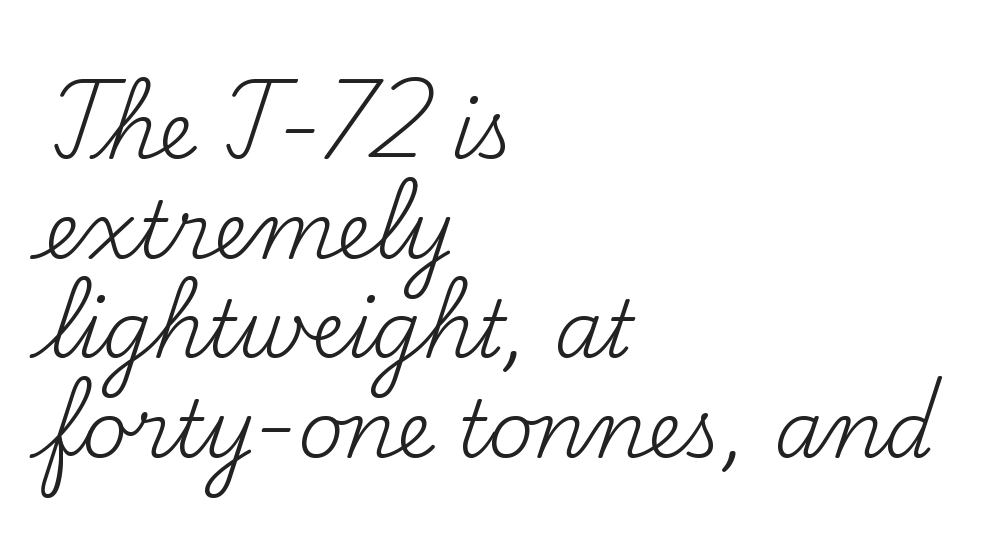
Q: Is the text bold? A: No.
Q: Is the text italic (slanted)? A: Yes.
Q: Is the typeface a serif or a sans-serif typeface? A: Serif.
Q: Is the text underlined? A: No.
Q: How is the paragraph aligned? A: Left-aligned.
Q: Is the spacing between letters normal or unusually wide? A: Normal.
Q: Is the spacing between lines tight, normal or loose? A: Normal.
Q: Width (condensed, normal, or wide)? A: Normal.
Q: Stroke contrast? A: Medium.
Q: x-height? A: Small.
Q: Monospaced? A: No.
